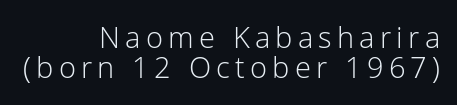
Is the stroke heavy? The answer is a plain regular-or-lighter. Students, observe: this is what under-led, compact text looks like. The letters advance in unequal steps, a hallmark of proportional type. This sample uses a sans-serif face.
